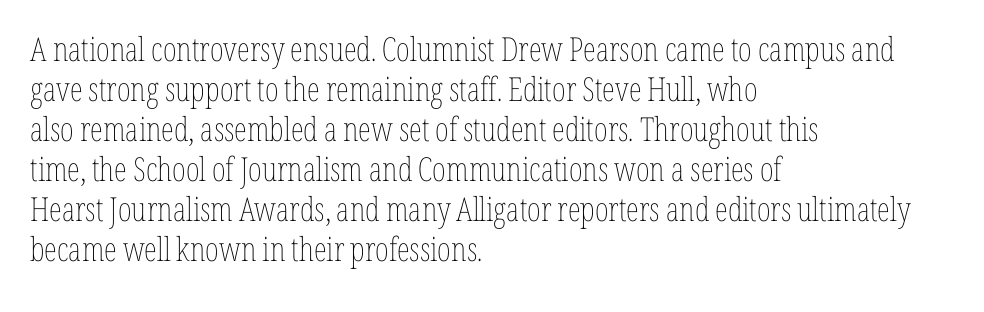
{"italic": "no", "bold": "no", "weight": "thin", "width": "condensed", "stroke_contrast": "low", "x_height": "medium", "monospaced": "no", "underline": "no", "align": "left", "line_spacing_ratio": 1.21, "letter_spacing": "normal", "letter_spacing_em": 0.0, "glyph_px": 33}
